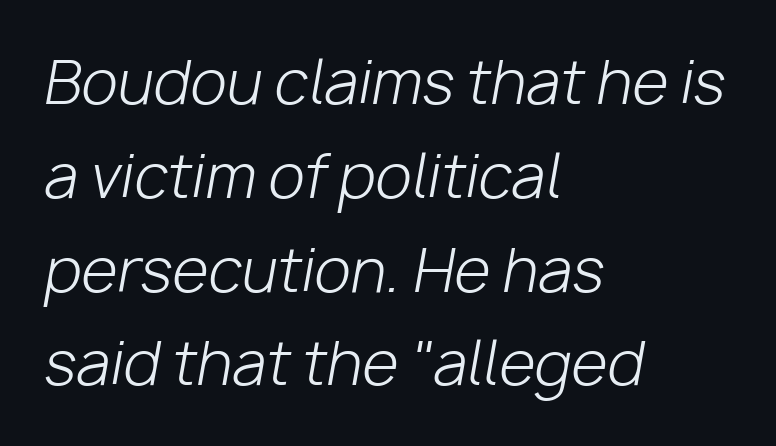
{"italic": "yes", "lean": "right", "slant_degrees": 10, "bold": "no", "weight": "light", "width": "normal", "stroke_contrast": "low", "x_height": "medium", "monospaced": "no", "underline": "no", "align": "left", "line_spacing": "normal", "line_spacing_ratio": 1.59, "letter_spacing": "normal", "letter_spacing_em": 0.0, "glyph_px": 59}
